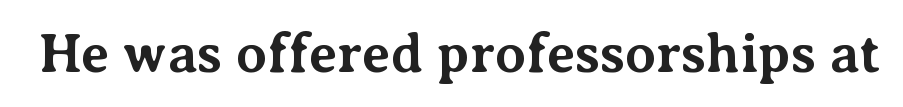
Q: Is the text bold? A: Yes.
Q: Is the text italic (slanted)? A: No, it is upright.
Q: Is the typeface a serif or a sans-serif typeface? A: Serif.
Q: Is the text underlined? A: No.
Q: Is the spacing between letters normal or unusually wide? A: Normal.
Q: Width (condensed, normal, or wide)? A: Normal.
Q: Stroke contrast? A: Medium.
Q: x-height? A: Medium.
Q: Monospaced? A: No.
